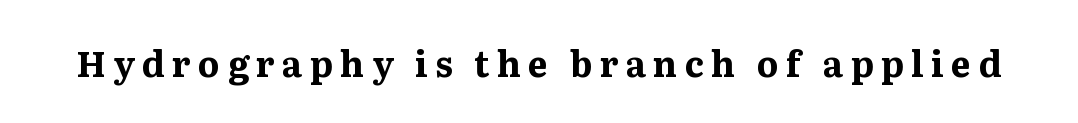
{"serif": "yes", "italic": "no", "bold": "yes", "weight": "bold", "width": "normal", "stroke_contrast": "medium", "x_height": "medium", "monospaced": "no", "underline": "no", "letter_spacing": "wide", "letter_spacing_em": 0.21, "glyph_px": 35}
